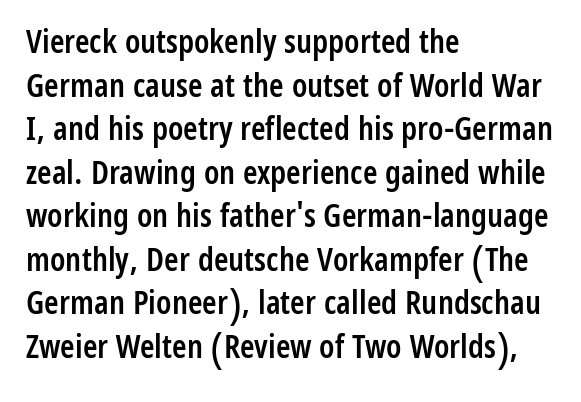
Q: Is the text bold? A: Semi-bold.
Q: Is the text italic (slanted)? A: No, it is upright.
Q: Is the typeface a serif or a sans-serif typeface? A: Sans-serif.
Q: Is the text underlined? A: No.
Q: How is the paragraph aligned? A: Left-aligned.
Q: Is the spacing between letters normal or unusually wide? A: Normal.
Q: Is the spacing between lines tight, normal or loose? A: Normal.
Q: Width (condensed, normal, or wide)? A: Condensed.
Q: Stroke contrast? A: Low.
Q: x-height? A: Medium.
Q: Monospaced? A: No.
